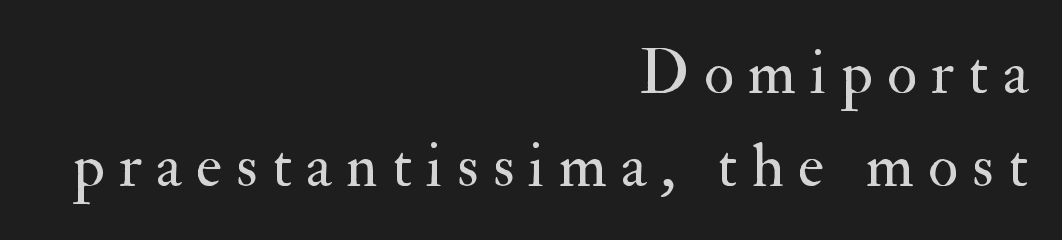
The image shows 62 px regular-weight serif type, upright; set right-aligned, normal line spacing (1.5x), unusually wide letter spacing (+0.23 em), not underlined; medium stroke contrast and a small x-height.
